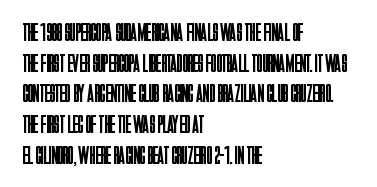
Q: Is the text bold? A: No.
Q: Is the text italic (slanted)? A: No, it is upright.
Q: Is the text underlined? A: No.
Q: How is the paragraph aligned? A: Left-aligned.
Q: Is the spacing between letters normal or unusually wide? A: Normal.
